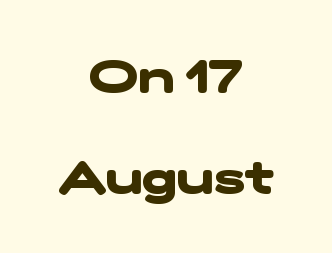
Q: Is the text bold? A: Yes.
Q: Is the typeface a serif or a sans-serif typeface? A: Sans-serif.
Q: Is the text underlined? A: No.
Q: How is the paragraph aligned? A: Centered.
Q: Is the spacing between letters normal or unusually wide? A: Normal.
Q: Is the spacing between lines tight, normal or loose? A: Loose.
Q: Width (condensed, normal, or wide)? A: Wide.
Q: Stroke contrast? A: Low.
Q: x-height? A: Medium.
Q: Monospaced? A: No.
